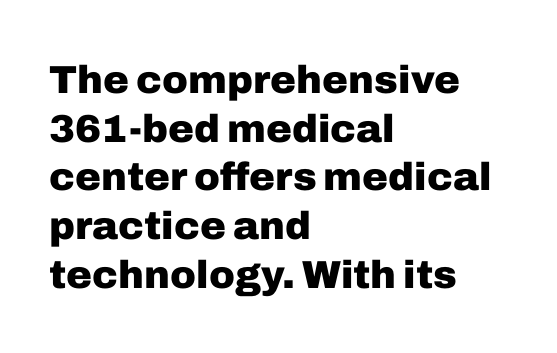
{"serif": "no", "italic": "no", "bold": "yes", "weight": "heavy", "width": "normal", "stroke_contrast": "low", "x_height": "medium", "monospaced": "no", "underline": "no", "align": "left", "line_spacing": "normal", "line_spacing_ratio": 1.25, "letter_spacing": "normal", "letter_spacing_em": 0.0, "glyph_px": 39}
